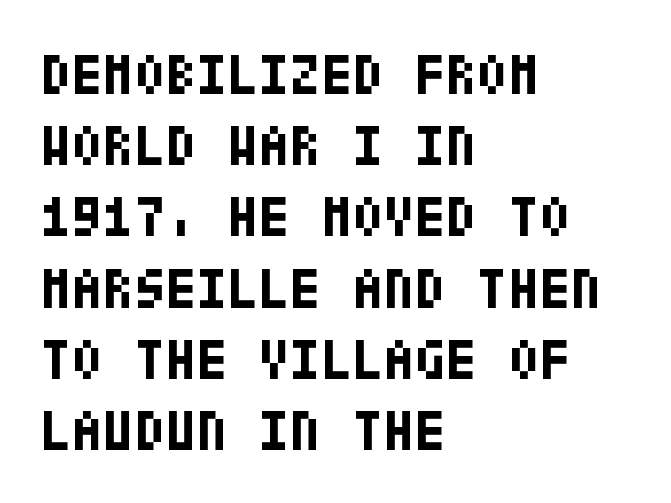
Q: Is the text bold? A: Yes.
Q: Is the text italic (slanted)? A: No, it is upright.
Q: Is the typeface a serif or a sans-serif typeface? A: Sans-serif.
Q: Is the text underlined? A: No.
Q: How is the paragraph aligned? A: Left-aligned.
Q: Is the spacing between letters normal or unusually wide? A: Normal.
Q: Is the spacing between lines tight, normal or loose? A: Normal.
Q: Width (condensed, normal, or wide)? A: Condensed.
Q: Stroke contrast? A: Low.
Q: x-height? A: Large.
